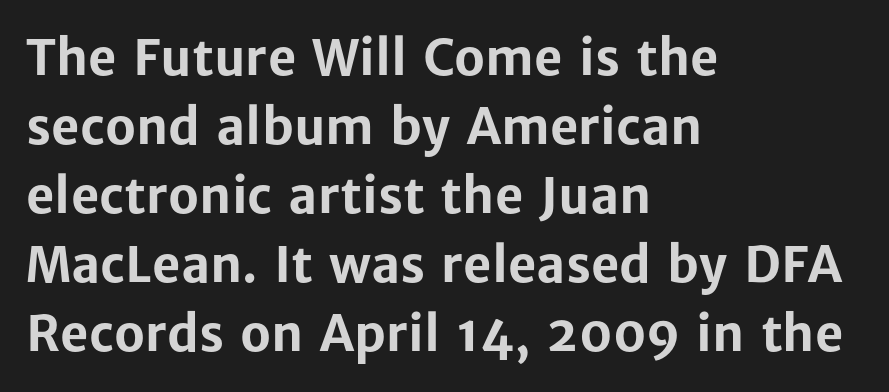
Summary of weight: heavy, a full bold. The block of text has a typical density, with ordinary space between rows. The setting favours the left margin, as ordinary paragraphs usually do. Caption: standard tracking, unaltered. The letters stand upright; this is a roman face. The passage shown is not underscored anywhere.
